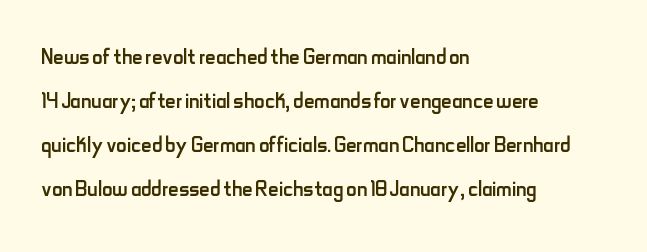
{"serif": "no", "italic": "no", "bold": "no", "weight": "regular", "width": "condensed", "stroke_contrast": "low", "x_height": "small", "monospaced": "no", "underline": "no", "align": "left", "line_spacing": "normal", "line_spacing_ratio": 1.52, "letter_spacing": "normal", "letter_spacing_em": 0.0, "glyph_px": 29}
